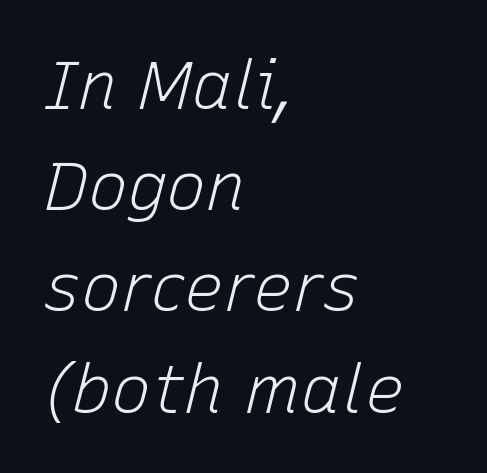
Q: Is the text bold? A: No.
Q: Is the text italic (slanted)? A: Yes, it leans right by about 15 degrees.
Q: Is the text underlined? A: No.
Q: How is the paragraph aligned? A: Left-aligned.
Q: Is the spacing between letters normal or unusually wide? A: Normal.
Q: Is the spacing between lines tight, normal or loose? A: Normal.
Q: Width (condensed, normal, or wide)? A: Normal.
Q: Stroke contrast? A: Low.
Q: x-height? A: Medium.
Q: Monospaced? A: No.
